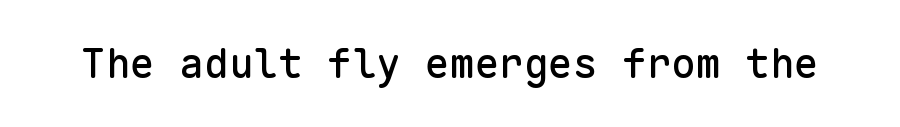
Q: Is the text italic (slanted)? A: No, it is upright.
Q: Is the typeface a serif or a sans-serif typeface? A: Sans-serif.
Q: Is the text underlined? A: No.
Q: Is the spacing between letters normal or unusually wide? A: Normal.
Q: Width (condensed, normal, or wide)? A: Normal.
Q: Stroke contrast? A: Low.
Q: x-height? A: Medium.
Q: Monospaced? A: Yes.
